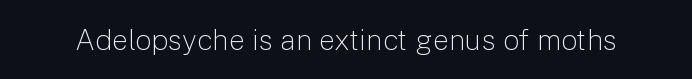
{"serif": "no", "italic": "no", "bold": "no", "weight": "light", "width": "normal", "stroke_contrast": "low", "x_height": "medium", "monospaced": "no", "underline": "no", "letter_spacing": "normal", "letter_spacing_em": 0.0, "glyph_px": 29}
